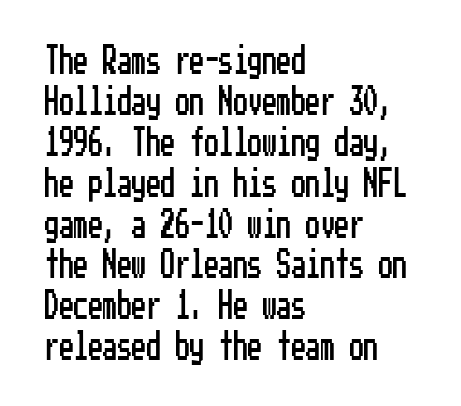
The image shows 29 px condensed sans-serif type, upright; set left-aligned, normal line spacing (1.41x), normal letter spacing, not underlined; low stroke contrast and a medium x-height.
